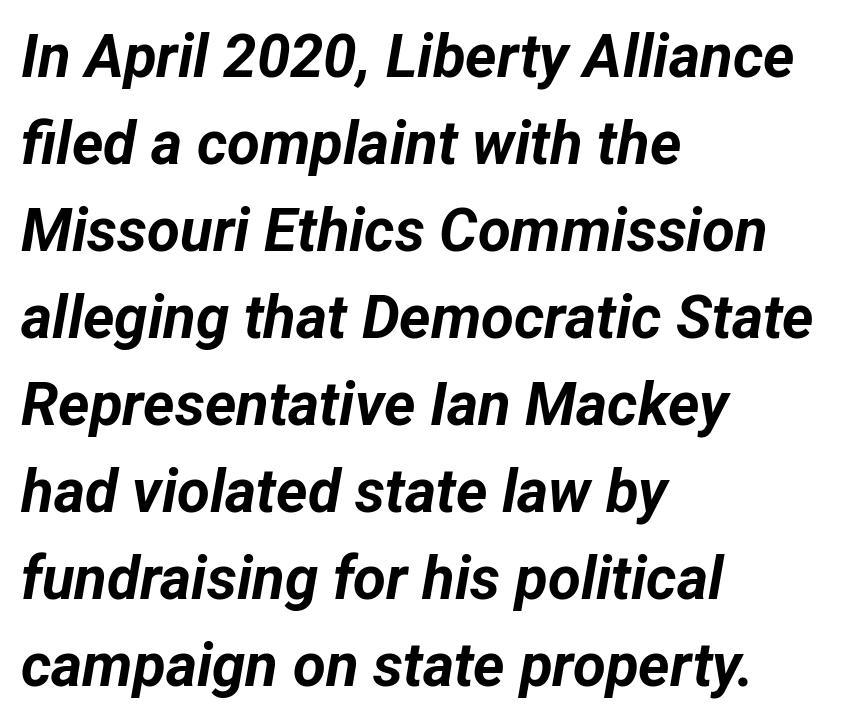
The ragged edge is on the right, which tells us the setting is flush left. Unmarked baselines from the first word to the last. Character widths vary here, with narrow letters taking less room than wide ones. What weight is shown? A full bold with thick strokes. The font's italic variant was chosen for this text.
